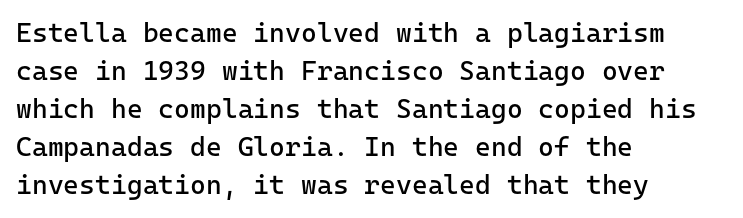
The designer left line spacing at the default. A classic flush-left, rag-right setting is used for this passage. The font sits on the lighter half of the weight spectrum, regular included. The letters stand straight up with perfectly vertical stems. No word sits above an underline.
